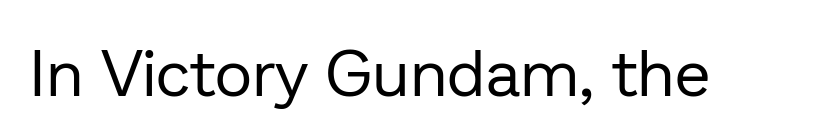
{"serif": "no", "italic": "no", "bold": "no", "weight": "regular", "width": "normal", "stroke_contrast": "low", "x_height": "medium", "monospaced": "no", "underline": "no", "letter_spacing": "normal", "letter_spacing_em": 0.0, "glyph_px": 65}
